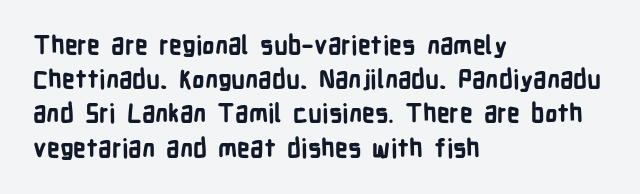
The image shows 25 px bold type, upright; set left-aligned, normal line spacing (1.37x), normal letter spacing, not underlined.
